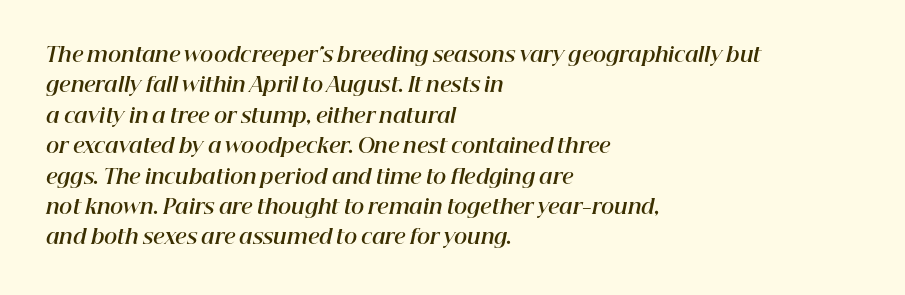
Nobody touched the tracking dial on this one. The passage shown stacks its lines at a standard gap. Style check: oblique. These words are printed bold, with thick strokes throughout. The paragraph shown leans on its left margin.
